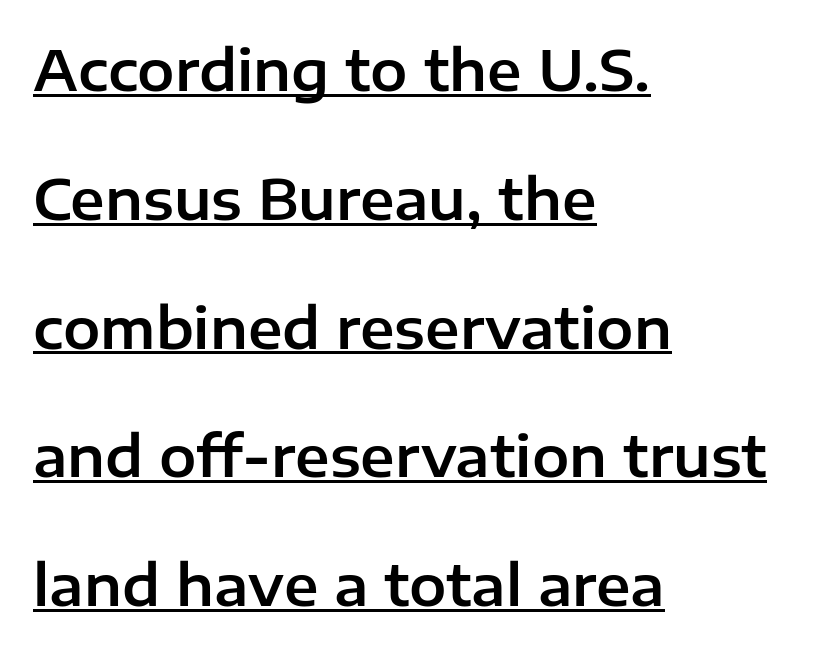
Q: Is the text italic (slanted)? A: No, it is upright.
Q: Is the typeface a serif or a sans-serif typeface? A: Sans-serif.
Q: Is the text underlined? A: Yes.
Q: How is the paragraph aligned? A: Left-aligned.
Q: Is the spacing between letters normal or unusually wide? A: Normal.
Q: Is the spacing between lines tight, normal or loose? A: Loose.
Q: Width (condensed, normal, or wide)? A: Normal.
Q: Stroke contrast? A: Low.
Q: x-height? A: Medium.
Q: Monospaced? A: No.
